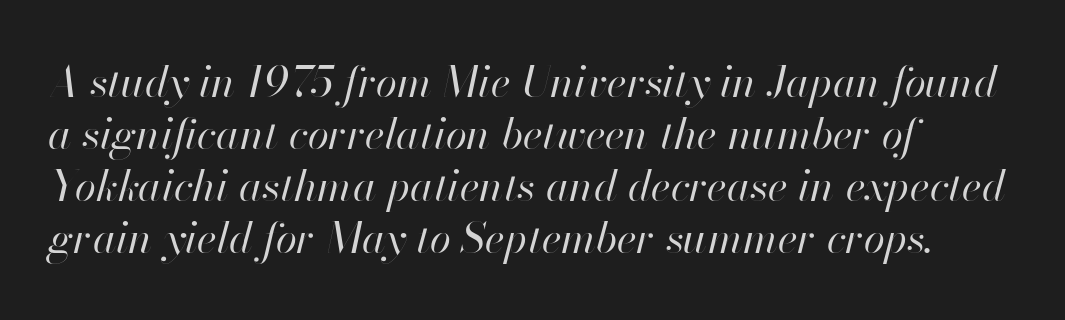
No heavy texture on the line: the type isn't bold. Rendered with sloped, italic letterforms. The paragraph shown leans on its left margin. You could not count columns in this text — the font is proportionally spaced. Standard letterfit; no display-style spreading of the glyphs. Letters rest on an invisible, unmarked baseline.
